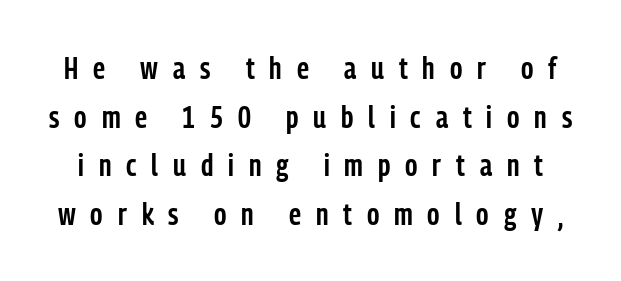
Q: Is the text bold? A: Semi-bold.
Q: Is the text italic (slanted)? A: No, it is upright.
Q: Is the typeface a serif or a sans-serif typeface? A: Sans-serif.
Q: Is the text underlined? A: No.
Q: Is the spacing between letters normal or unusually wide? A: Unusually wide.
Q: Is the spacing between lines tight, normal or loose? A: Normal.
Q: Width (condensed, normal, or wide)? A: Condensed.
Q: Stroke contrast? A: Low.
Q: x-height? A: Medium.
Q: Monospaced? A: No.
